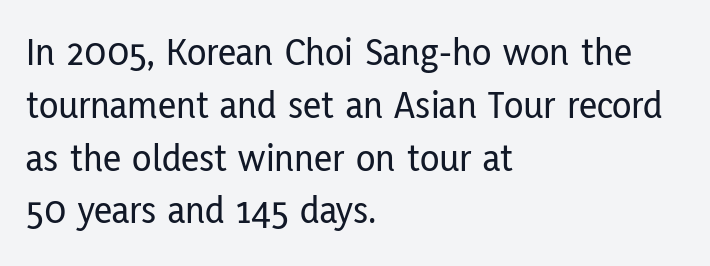
The image shows 40 px condensed sans-serif type, upright; set left-aligned, normal line spacing (1.32x), normal letter spacing, not underlined; low stroke contrast and a medium x-height.
